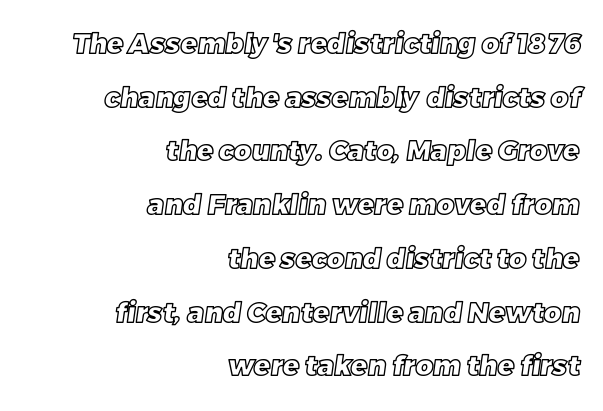
Q: Is the text underlined? A: No.
Q: How is the paragraph aligned? A: Right-aligned.
Q: Is the spacing between letters normal or unusually wide? A: Normal.
Q: Is the spacing between lines tight, normal or loose? A: Loose.
